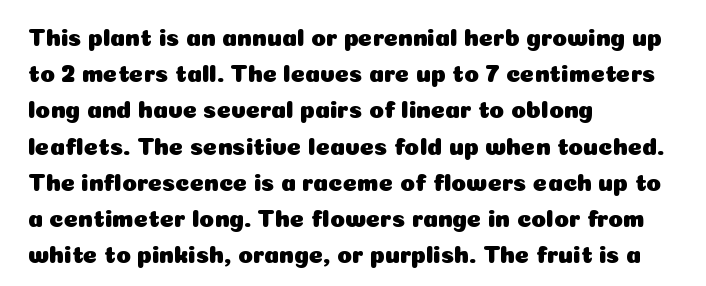
The image shows 24 px text type, upright; set left-aligned, normal line spacing (1.51x), normal letter spacing, not underlined.
